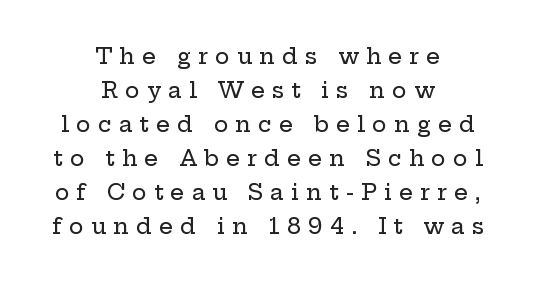
The image shows 22 px text type, upright; set centered, normal line spacing (1.55x), unusually wide letter spacing (+0.32 em), not underlined.
